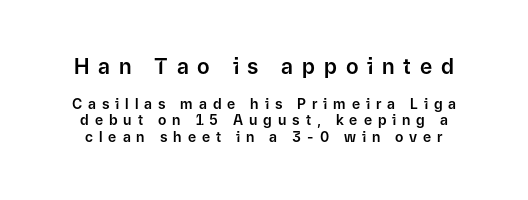
A roman cut, with each character standing at attention. Size hierarchy here favors the leading block over the trailing one. Glyph-to-glyph distance is far greater than everyday printed text. The foot of each line stays bare and open.
